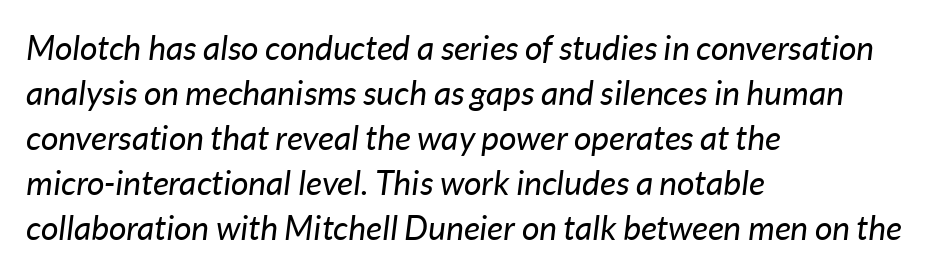
The image shows 34 px regular-weight type, italic (leaning right); set left-aligned, normal line spacing (1.32x), normal letter spacing, not underlined; low stroke contrast and a medium x-height.
